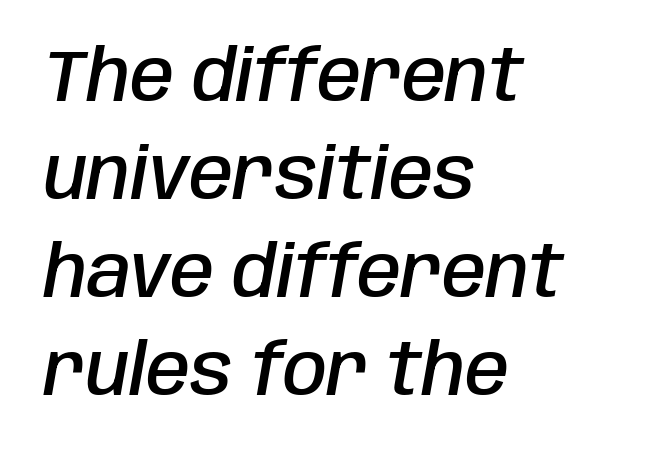
The image shows 71 px semibold, condensed type, italic (leaning right); set left-aligned, normal line spacing (1.38x), normal letter spacing, not underlined; low stroke contrast and a large x-height.
